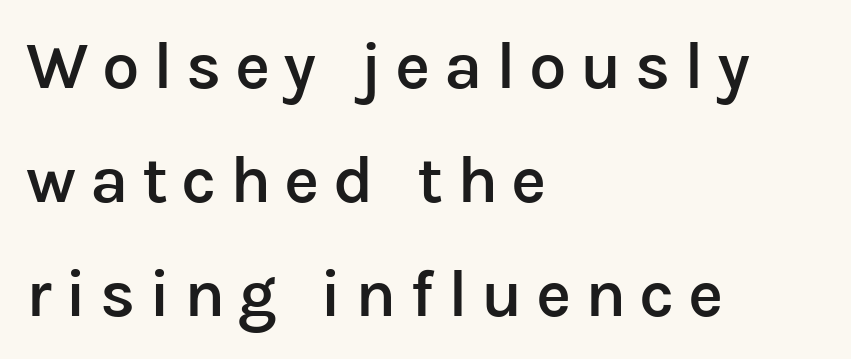
Q: Is the text bold? A: Semi-bold.
Q: Is the text italic (slanted)? A: No, it is upright.
Q: Is the typeface a serif or a sans-serif typeface? A: Sans-serif.
Q: Is the text underlined? A: No.
Q: How is the paragraph aligned? A: Left-aligned.
Q: Is the spacing between letters normal or unusually wide? A: Unusually wide.
Q: Is the spacing between lines tight, normal or loose? A: Normal.
Q: Width (condensed, normal, or wide)? A: Normal.
Q: Stroke contrast? A: Low.
Q: x-height? A: Medium.
Q: Monospaced? A: No.
